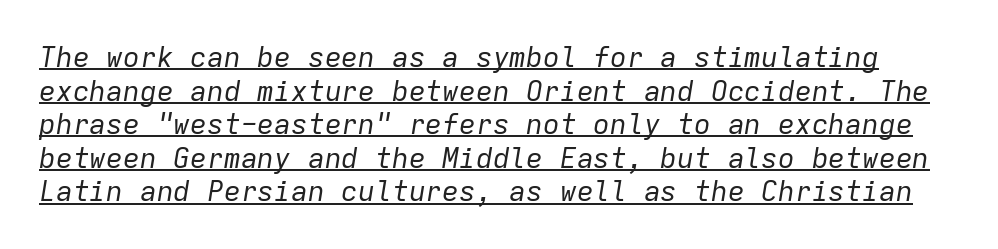
Q: Is the text bold? A: No.
Q: Is the text italic (slanted)? A: Yes, it leans right by about 9 degrees.
Q: Is the text underlined? A: Yes.
Q: Is the spacing between letters normal or unusually wide? A: Normal.
Q: Width (condensed, normal, or wide)? A: Normal.
Q: Stroke contrast? A: Low.
Q: x-height? A: Medium.
Q: Monospaced? A: Yes.
